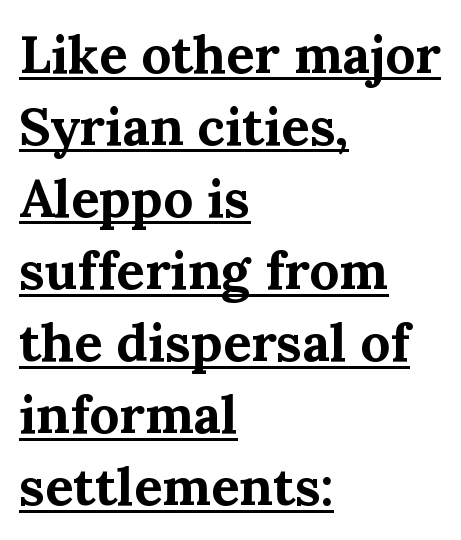
{"serif": "yes", "italic": "no", "bold": "yes", "weight": "bold", "width": "normal", "stroke_contrast": "medium", "x_height": "medium", "monospaced": "no", "underline": "yes", "align": "left", "line_spacing": "normal", "line_spacing_ratio": 1.36, "letter_spacing": "normal", "letter_spacing_em": 0.0, "glyph_px": 53}
